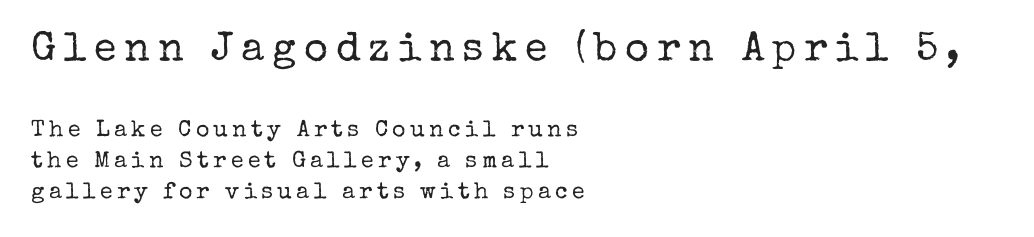
Q: Is the text bold? A: No.
Q: Is the text italic (slanted)? A: No, it is upright.
Q: Is the typeface a serif or a sans-serif typeface? A: Serif.
Q: Is the text underlined? A: No.
Q: How is the paragraph aligned? A: Left-aligned.
Q: Is the spacing between lines tight, normal or loose? A: Normal.
Q: Which block of text is set in a larger size, the first (top) or the second (bottom)? A: The first (top) one.
Q: Width (condensed, normal, or wide)? A: Normal.
Q: Stroke contrast? A: Low.
Q: x-height? A: Medium.
Q: Monospaced? A: No.
